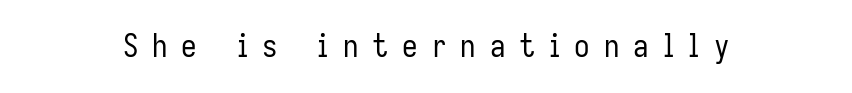
Ordinary non-slanted type is in use. The line texture is sparse and dotted thanks to wide tracking. Varying glyph widths throughout — classic text-font behaviour. The typesetting does not lean heavy: it is not bold. Just letters on the line, the space beneath them empty.
